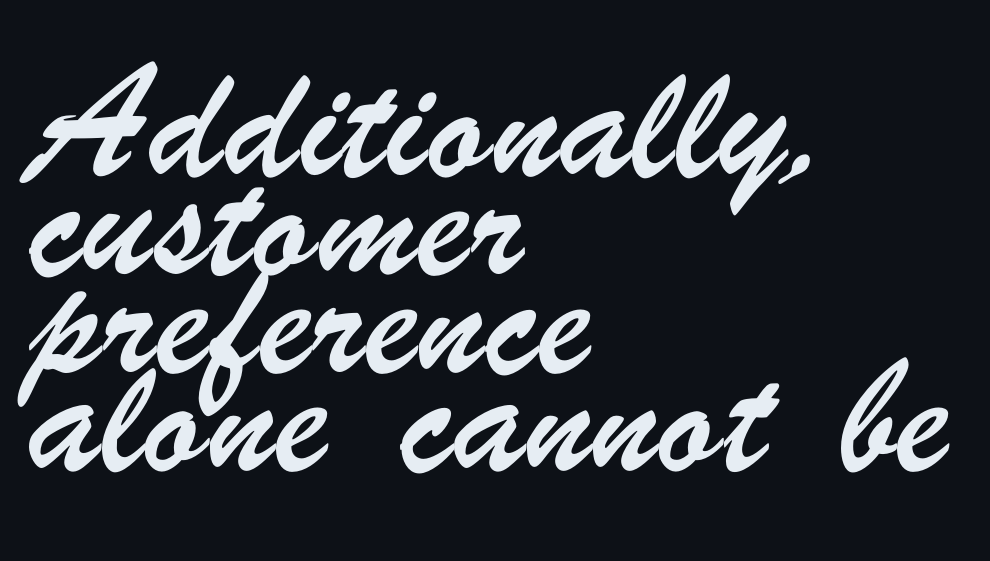
Q: Is the typeface a serif or a sans-serif typeface? A: Sans-serif.
Q: Is the text underlined? A: No.
Q: How is the paragraph aligned? A: Left-aligned.
Q: Is the spacing between letters normal or unusually wide? A: Normal.
Q: Is the spacing between lines tight, normal or loose? A: Normal.
Q: Width (condensed, normal, or wide)? A: Condensed.
Q: Stroke contrast? A: Low.
Q: x-height? A: Small.
Q: Monospaced? A: No.
